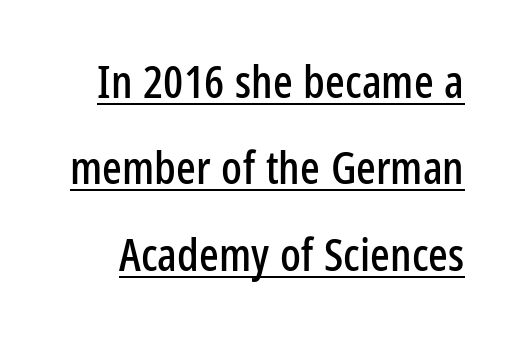
Q: Is the text italic (slanted)? A: No, it is upright.
Q: Is the typeface a serif or a sans-serif typeface? A: Sans-serif.
Q: Is the text underlined? A: Yes.
Q: Is the spacing between letters normal or unusually wide? A: Normal.
Q: Width (condensed, normal, or wide)? A: Condensed.
Q: Stroke contrast? A: Low.
Q: x-height? A: Medium.
Q: Monospaced? A: No.
